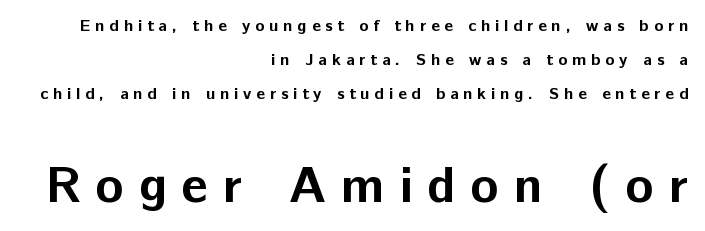
Q: Is the text bold? A: Yes.
Q: Is the text italic (slanted)? A: No, it is upright.
Q: Is the typeface a serif or a sans-serif typeface? A: Sans-serif.
Q: Is the text underlined? A: No.
Q: How is the paragraph aligned? A: Right-aligned.
Q: Is the spacing between letters normal or unusually wide? A: Unusually wide.
Q: Is the spacing between lines tight, normal or loose? A: Loose.
Q: Which block of text is set in a larger size, the first (top) or the second (bottom)? A: The second (bottom) one.
Q: Width (condensed, normal, or wide)? A: Normal.
Q: Stroke contrast? A: Low.
Q: x-height? A: Medium.
Q: Monospaced? A: No.
